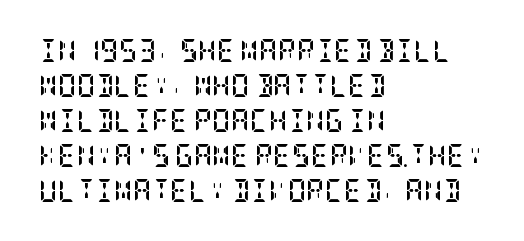
The image shows 23 px bold type, upright; set left-aligned, normal line spacing (1.52x), normal letter spacing, not underlined.
